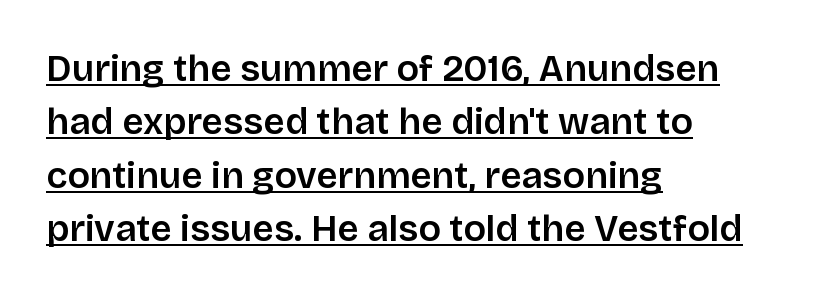
{"serif": "no", "italic": "no", "width": "normal", "stroke_contrast": "low", "x_height": "large", "monospaced": "no", "underline": "yes", "align": "left", "line_spacing": "normal", "line_spacing_ratio": 1.44, "letter_spacing": "normal", "letter_spacing_em": 0.0, "glyph_px": 37}
